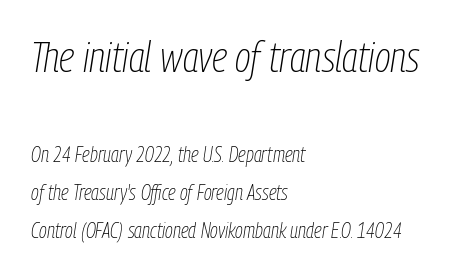
Alignment: flush left. You get the large type first, then a drop to smaller type. Bare-footed words on every line. Looking at the ascenders, they clearly lean. A light-to-regular cut is what we see here. Proportional: the letters do not fall into vertical columns.
